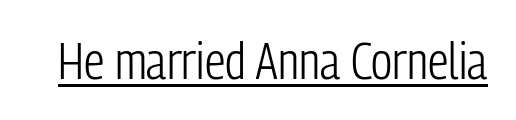
Q: Is the text bold? A: No.
Q: Is the text italic (slanted)? A: No, it is upright.
Q: Is the typeface a serif or a sans-serif typeface? A: Sans-serif.
Q: Is the text underlined? A: Yes.
Q: Is the spacing between letters normal or unusually wide? A: Normal.
Q: Width (condensed, normal, or wide)? A: Condensed.
Q: Stroke contrast? A: Low.
Q: x-height? A: Medium.
Q: Monospaced? A: No.
